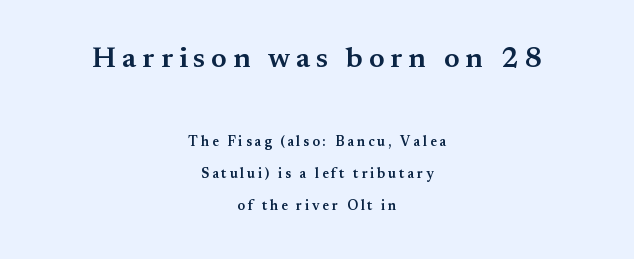
Larger block? The one above; the one below is distinctly smaller. Words appear elongated and porous because spacing is wide. Baseline-to-baseline distance is far greater than the letter height. Italic: no, the glyphs are upright roman. Think of a printed novel: that variable character pitch is what you see here. Each letter's strokes conclude with small projecting serifs.
